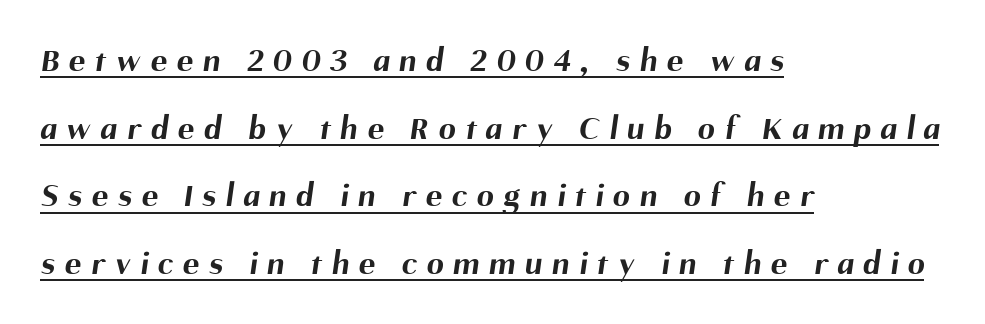
The image shows 34 px bold sans-serif type; set left-aligned, loose line spacing (1.99x), unusually wide letter spacing (+0.29 em), underlined; medium stroke contrast and a medium x-height.
